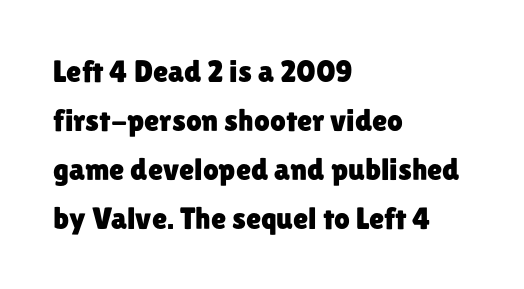
Q: Is the text italic (slanted)? A: No, it is upright.
Q: Is the typeface a serif or a sans-serif typeface? A: Sans-serif.
Q: Is the text underlined? A: No.
Q: How is the paragraph aligned? A: Left-aligned.
Q: Is the spacing between letters normal or unusually wide? A: Normal.
Q: Is the spacing between lines tight, normal or loose? A: Normal.
Q: Width (condensed, normal, or wide)? A: Normal.
Q: Stroke contrast? A: Low.
Q: x-height? A: Medium.
Q: Monospaced? A: No.
